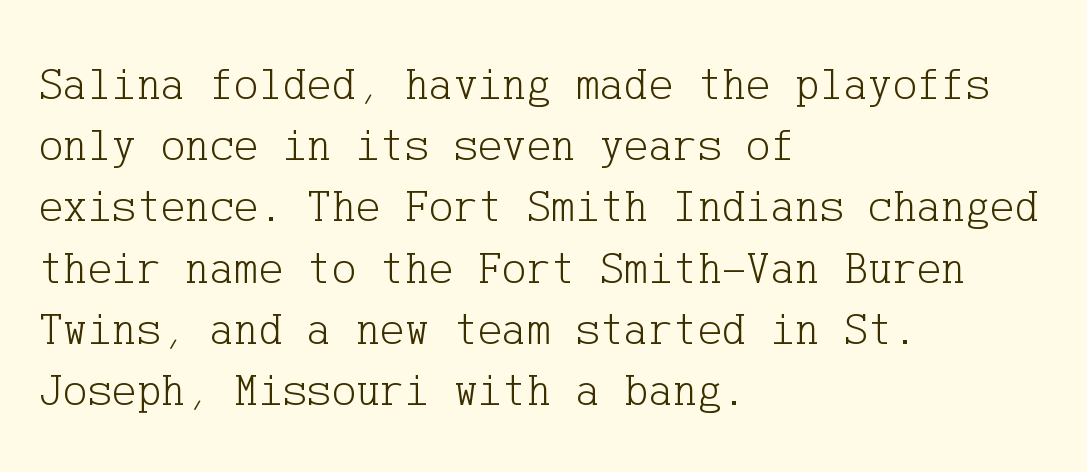
A clean baseline with only descenders dipping below it. Casual observation: everything's shoved over to the left. What's the leading like? Ordinary, nothing unusual. Students, note that the glyphs here touch the page at normal intervals. Is there any slant? The stems are plumb.
